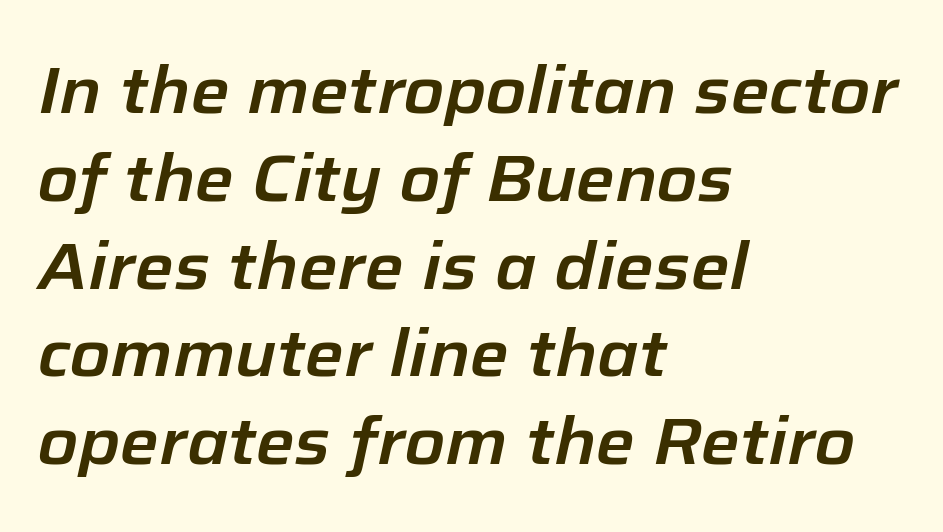
Q: Is the text italic (slanted)? A: Yes, it leans right by about 12 degrees.
Q: Is the text underlined? A: No.
Q: How is the paragraph aligned? A: Left-aligned.
Q: Is the spacing between letters normal or unusually wide? A: Normal.
Q: Is the spacing between lines tight, normal or loose? A: Normal.
Q: Width (condensed, normal, or wide)? A: Normal.
Q: Stroke contrast? A: Low.
Q: x-height? A: Medium.
Q: Monospaced? A: No.
